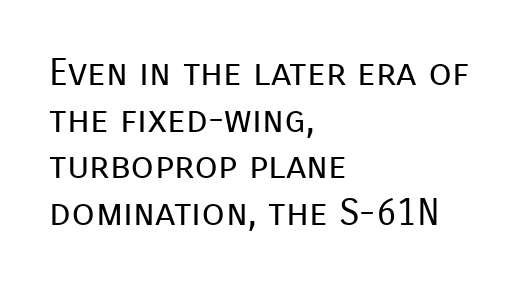
Q: Is the text bold? A: No.
Q: Is the text italic (slanted)? A: No, it is upright.
Q: Is the typeface a serif or a sans-serif typeface? A: Sans-serif.
Q: Is the text underlined? A: No.
Q: How is the paragraph aligned? A: Left-aligned.
Q: Is the spacing between letters normal or unusually wide? A: Normal.
Q: Width (condensed, normal, or wide)? A: Normal.
Q: Stroke contrast? A: Low.
Q: x-height? A: Medium.
Q: Monospaced? A: No.
